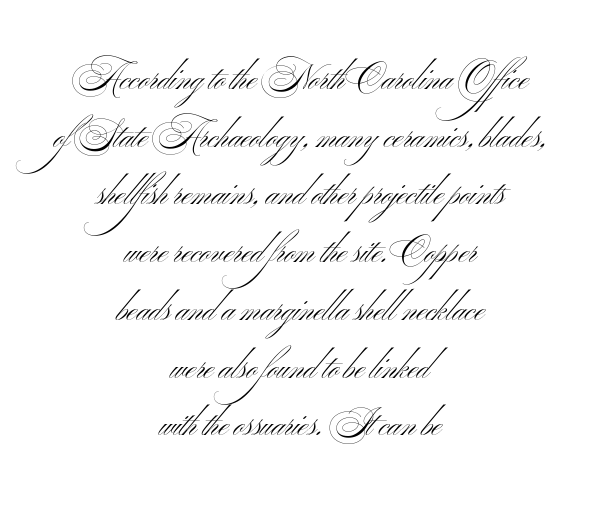
The image shows 33 px light, wide sans-serif type; set centered, line spacing 1.75x, normal letter spacing, not underlined; medium stroke contrast and a small x-height.
